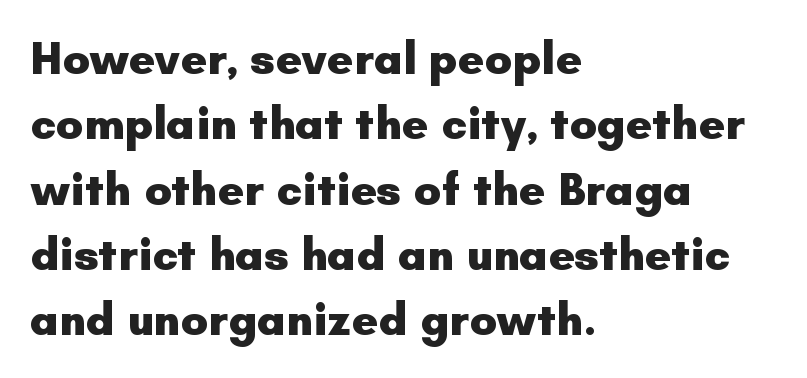
The image shows 46 px heavy sans-serif type, upright; set left-aligned, normal line spacing (1.42x), normal letter spacing, not underlined; low stroke contrast and a small x-height.
